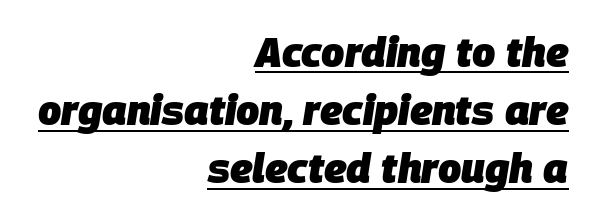
{"italic": "yes", "lean": "right", "slant_degrees": 9, "bold": "yes", "weight": "heavy", "width": "normal", "stroke_contrast": "low", "x_height": "large", "monospaced": "no", "underline": "yes", "align": "right", "line_spacing": "normal", "line_spacing_ratio": 1.42, "letter_spacing": "normal", "letter_spacing_em": 0.0, "glyph_px": 41}
